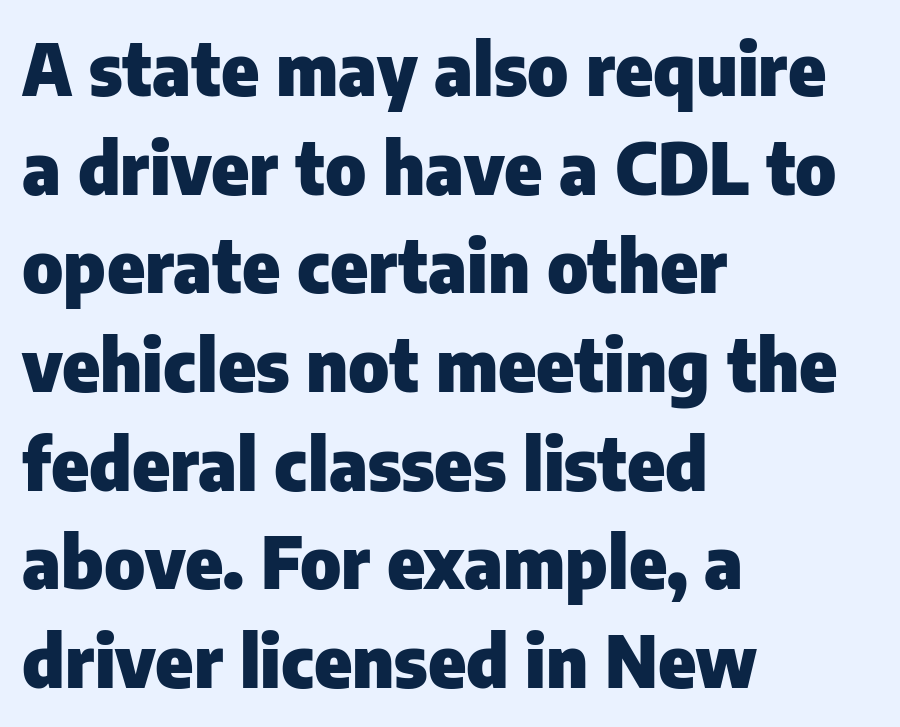
{"serif": "no", "italic": "no", "bold": "yes", "weight": "heavy", "width": "normal", "stroke_contrast": "low", "x_height": "medium", "monospaced": "no", "underline": "no", "align": "left", "line_spacing": "normal", "line_spacing_ratio": 1.39, "letter_spacing": "normal", "letter_spacing_em": 0.0, "glyph_px": 71}
